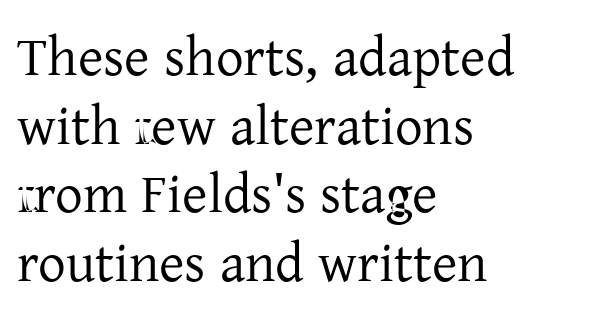
{"serif": "yes", "italic": "no", "bold": "no", "weight": "regular", "width": "normal", "stroke_contrast": "low", "x_height": "medium", "monospaced": "no", "underline": "no", "align": "left", "line_spacing": "normal", "line_spacing_ratio": 1.25, "letter_spacing": "normal", "letter_spacing_em": 0.0, "glyph_px": 55}
